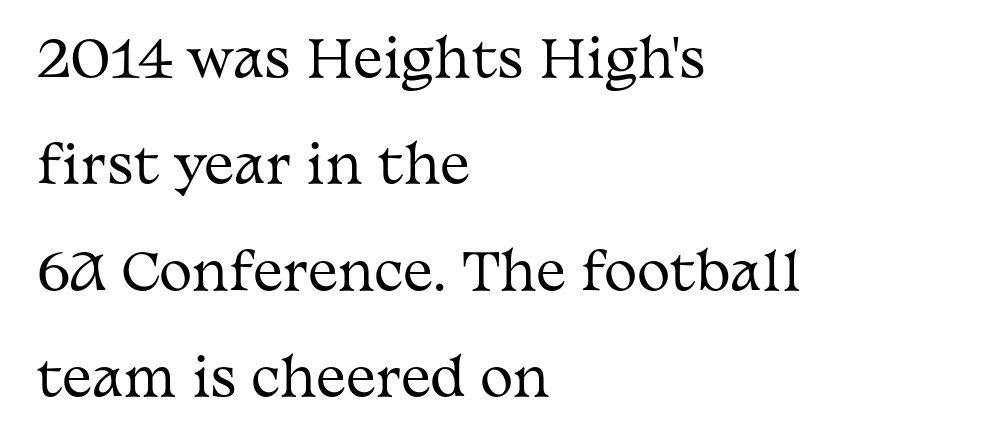
The image shows 50 px regular-weight, wide serif type, upright; set left-aligned, loose line spacing (2.13x), normal letter spacing, not underlined; medium stroke contrast and a medium x-height.
